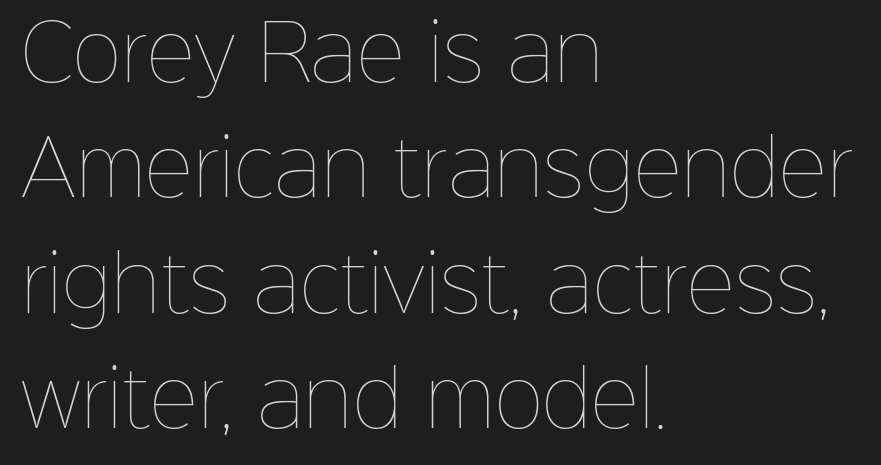
{"italic": "no", "bold": "no", "weight": "thin", "width": "normal", "stroke_contrast": "low", "x_height": "medium", "monospaced": "no", "underline": "no", "align": "left", "line_spacing": "normal", "line_spacing_ratio": 1.54, "letter_spacing": "normal", "letter_spacing_em": 0.0, "glyph_px": 75}
